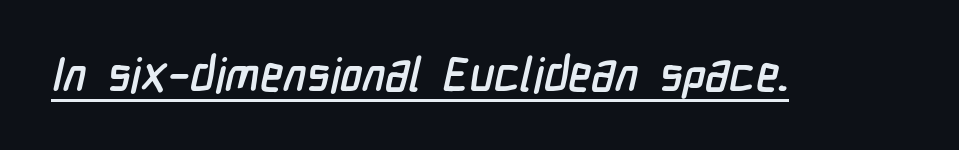
The rendered words wear a rule along their underside. This is sans-serif lettering, the kind often seen on screens and signage. The face used here is proportionally spaced, like ordinary book or web type. Spacing between characters is what you'd get straight out of the box.
